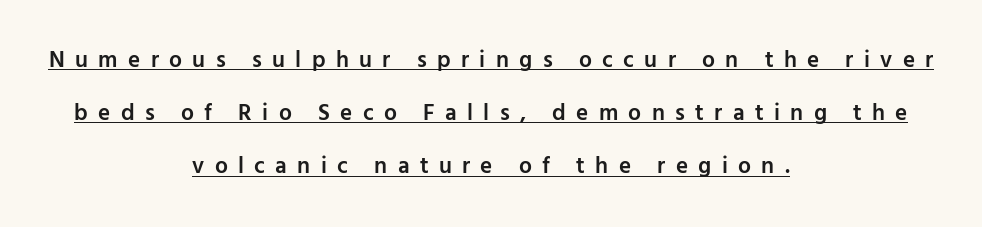
A great deal of white space separates one row of letters from the next. Spacing between characters has been opened up far beyond the box default. The sample has been set in demibold, a notch under bold. The glyphs are accompanied by a horizontal stroke just below them.
